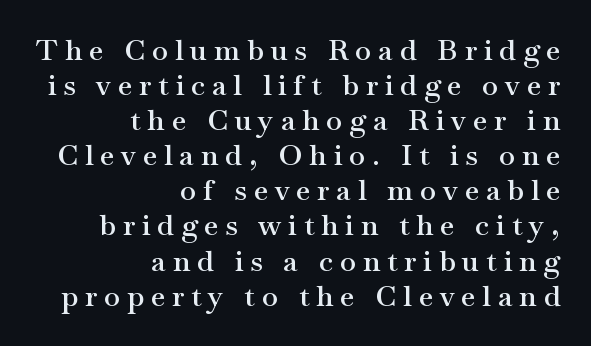
The image shows 29 px semibold, wide serif type, upright; set right-aligned, line spacing 1.21x, unusually wide letter spacing (+0.24 em), not underlined; medium stroke contrast and a small x-height.
